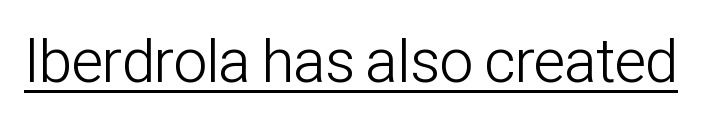
{"serif": "no", "italic": "no", "bold": "no", "weight": "light", "width": "condensed", "stroke_contrast": "low", "x_height": "medium", "monospaced": "no", "underline": "yes", "letter_spacing": "normal", "letter_spacing_em": 0.0, "glyph_px": 61}
